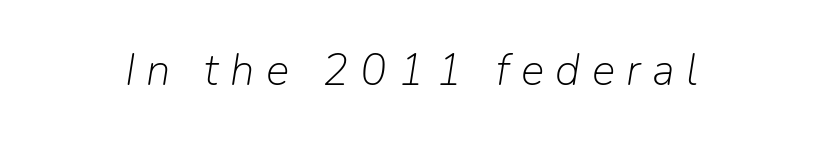
The type is letterspaced generously, with wide tracking. Slant detected: the letters are inclined. The rendering uses natural spacing where letterforms have individual widths. Weight class: somewhere from thin through regular. Has an underline been added? It has not.
